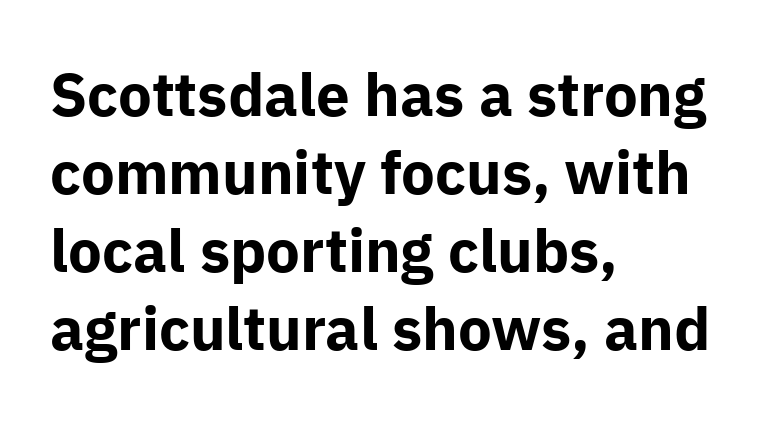
The type family on display is of the sans-serif kind. Rendered with straight, roman letterforms. The passage shown is emphatically bold. Caption: multi-line text, flush left, ragged right.
